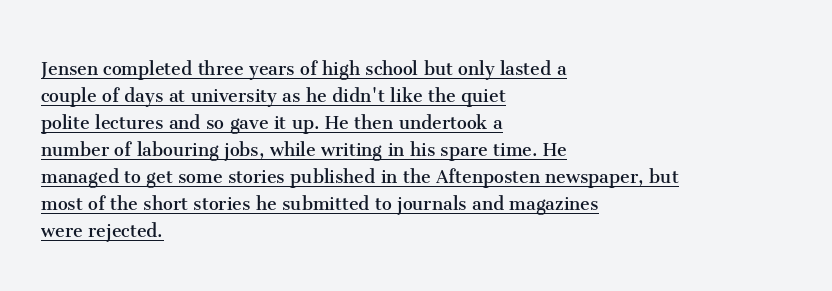
Q: Is the text bold? A: No.
Q: Is the text italic (slanted)? A: No, it is upright.
Q: Is the text underlined? A: Yes.
Q: How is the paragraph aligned? A: Left-aligned.
Q: Is the spacing between letters normal or unusually wide? A: Normal.
